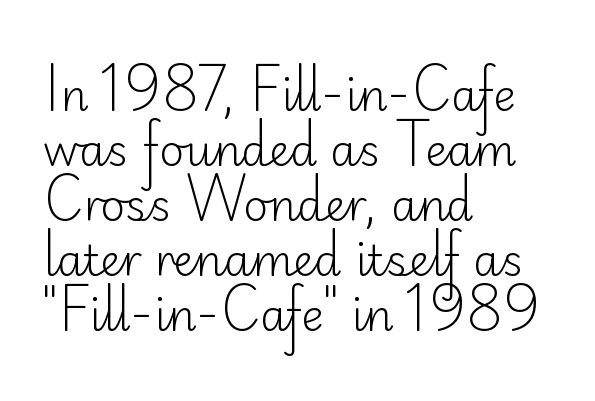
The gap between lines stays unmarked. The rendering uses natural spacing where letterforms have individual widths. These lines stack with their left ends in a neat column. The type sits square on the baseline with zero lean. These lines keep a tight, regular rhythm from letter to letter.
